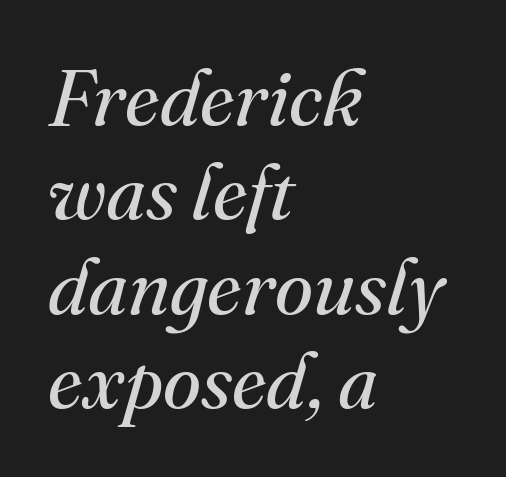
{"serif": "yes", "italic": "yes", "lean": "right", "slant_degrees": 16, "bold": "no", "weight": "regular", "width": "normal", "stroke_contrast": "medium", "x_height": "small", "monospaced": "no", "underline": "no", "align": "left", "line_spacing_ratio": 1.21, "letter_spacing": "normal", "letter_spacing_em": 0.0, "glyph_px": 78}
